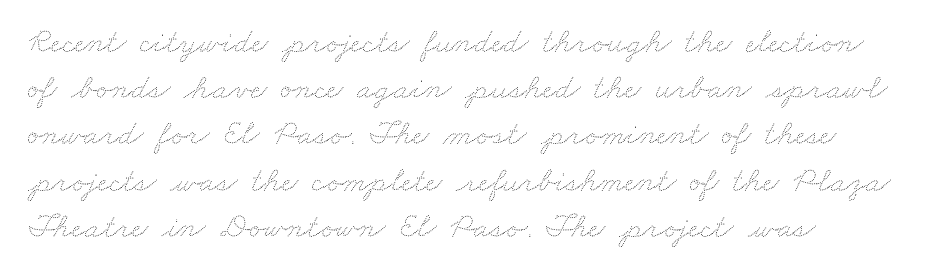
Short note: letters normally spaced. Letters rest on an invisible, unmarked baseline. The cut favours lightness, reaching ordinary text weight at its darkest. Proportional: the letters do not fall into vertical columns. Baseline-to-baseline distance is the conventional proportion of letter height.
